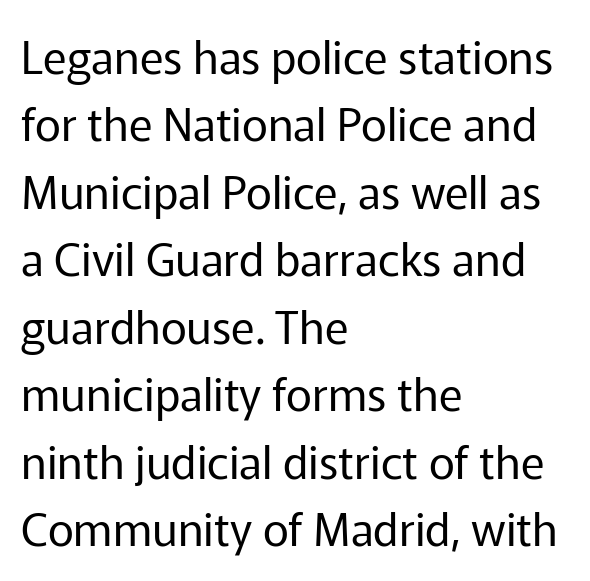
Q: Is the text bold? A: No.
Q: Is the text italic (slanted)? A: No, it is upright.
Q: Is the typeface a serif or a sans-serif typeface? A: Sans-serif.
Q: Is the text underlined? A: No.
Q: How is the paragraph aligned? A: Left-aligned.
Q: Is the spacing between letters normal or unusually wide? A: Normal.
Q: Is the spacing between lines tight, normal or loose? A: Normal.
Q: Width (condensed, normal, or wide)? A: Normal.
Q: Stroke contrast? A: Low.
Q: x-height? A: Medium.
Q: Monospaced? A: No.
